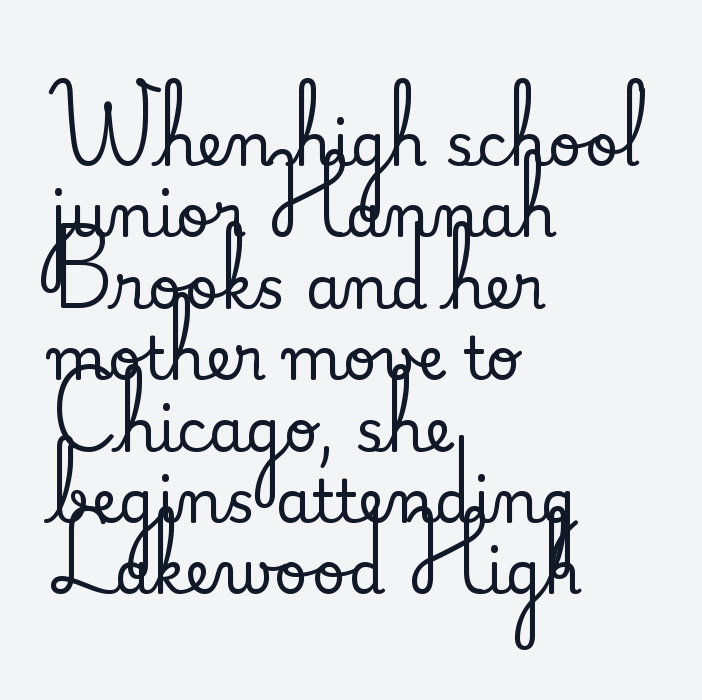
Q: Is the text italic (slanted)? A: No, it is upright.
Q: Is the typeface a serif or a sans-serif typeface? A: Serif.
Q: Is the text underlined? A: No.
Q: How is the paragraph aligned? A: Left-aligned.
Q: Is the spacing between letters normal or unusually wide? A: Normal.
Q: Width (condensed, normal, or wide)? A: Normal.
Q: Stroke contrast? A: Medium.
Q: x-height? A: Small.
Q: Monospaced? A: No.
